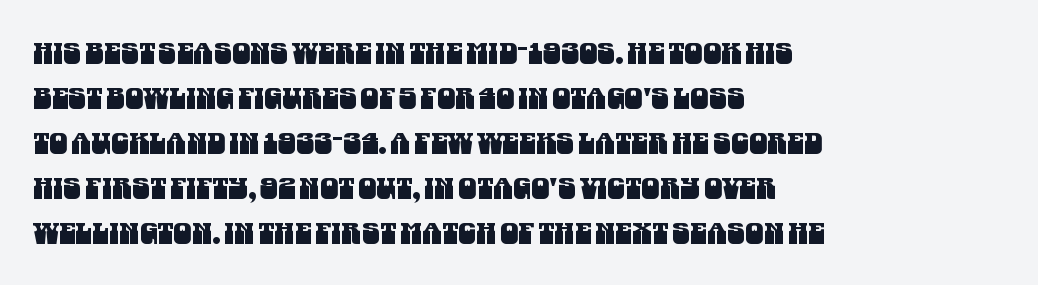
{"serif": "no", "width": "condensed", "stroke_contrast": "medium", "x_height": "large", "monospaced": "no", "underline": "no", "align": "left", "line_spacing": "normal", "line_spacing_ratio": 1.55, "letter_spacing": "normal", "letter_spacing_em": 0.0, "glyph_px": 29}
